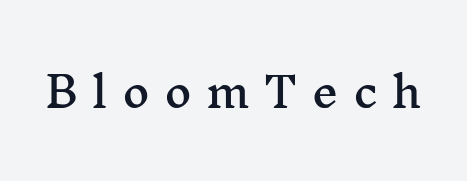
The image shows 42 px wide serif type, upright; set unusually wide letter spacing (+0.33 em), not underlined; medium stroke contrast and a medium x-height.
